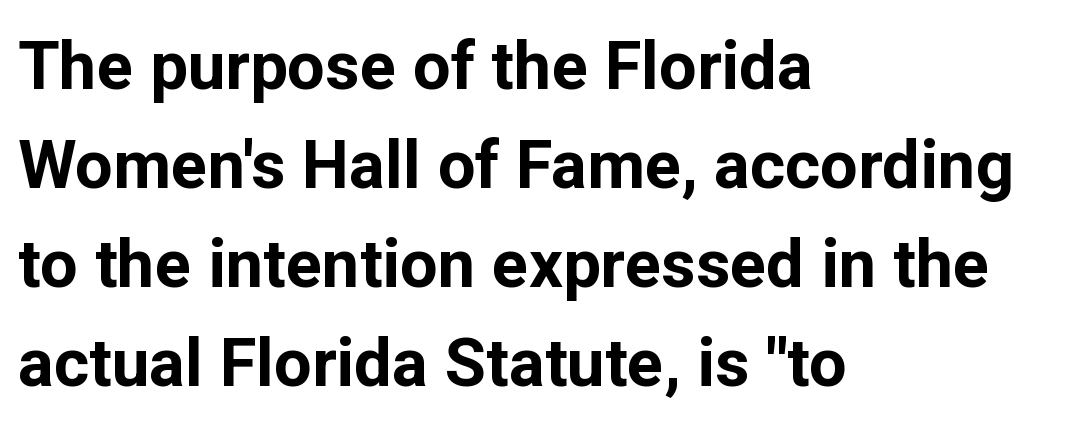
The image shows 67 px bold sans-serif type, upright; set left-aligned, normal line spacing (1.48x), normal letter spacing, not underlined; low stroke contrast and a medium x-height.
